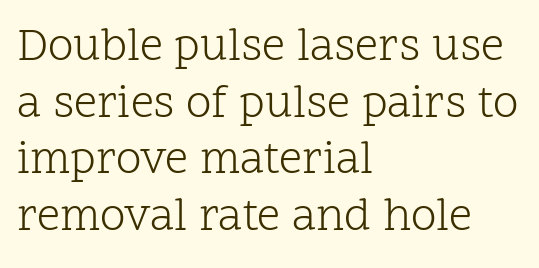
The tracking reads as untouched default to a designer's eye. This rendering uses left alignment, leaving the right contour irregular. Rendered with straight, roman letterforms. The specimen omits any rule beneath the text block's lines. Varying glyph widths throughout — classic text-font behaviour.
